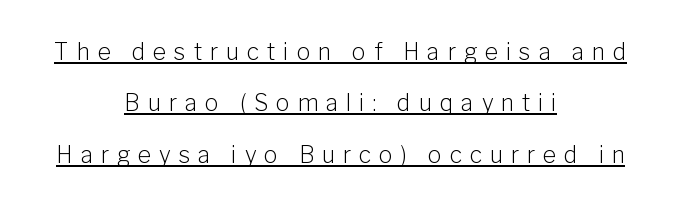
A typesetter would call this heavily tracked-out type. Characters remain perfectly vertical along every line. These characters rest on top of a visible drawn line. Quick note: interline space is abundant. These lines stack symmetrically, like a column narrowing and widening about its center. On a weight scale, this lands at 450 or below.
